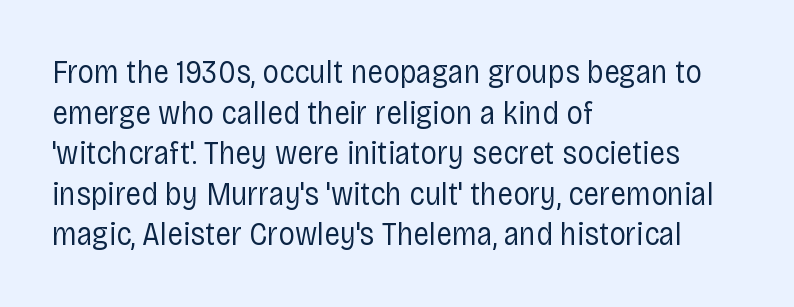
Q: Is the text bold? A: No.
Q: Is the text italic (slanted)? A: No, it is upright.
Q: Is the typeface a serif or a sans-serif typeface? A: Sans-serif.
Q: Is the text underlined? A: No.
Q: How is the paragraph aligned? A: Left-aligned.
Q: Is the spacing between letters normal or unusually wide? A: Normal.
Q: Width (condensed, normal, or wide)? A: Condensed.
Q: Stroke contrast? A: Low.
Q: x-height? A: Large.
Q: Monospaced? A: No.
